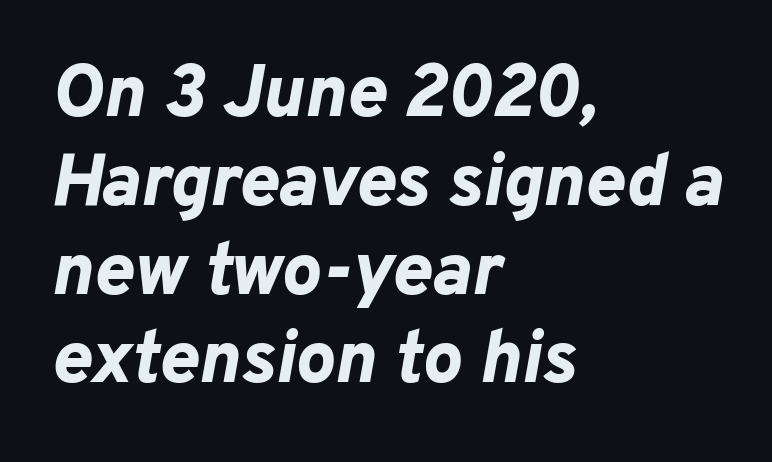
The image shows 74 px bold type, italic (leaning right); set left-aligned, line spacing 1.2x, normal letter spacing, not underlined; low stroke contrast and a medium x-height.
